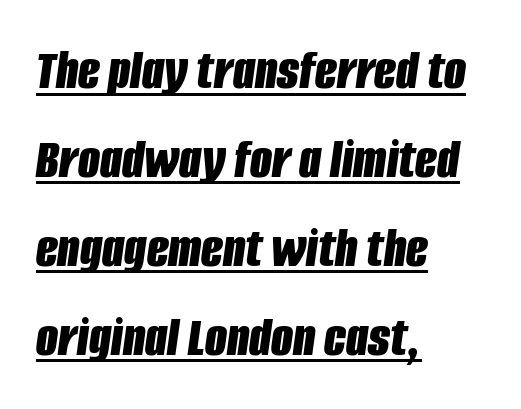
{"italic": "yes", "lean": "right", "slant_degrees": 8, "bold": "yes", "weight": "bold", "width": "condensed", "stroke_contrast": "low", "x_height": "large", "monospaced": "no", "underline": "yes", "align": "left", "line_spacing": "normal", "line_spacing_ratio": 1.56, "letter_spacing": "normal", "letter_spacing_em": 0.0, "glyph_px": 57}
